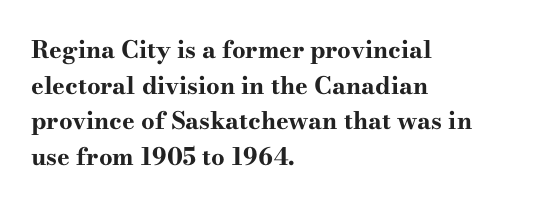
{"italic": "no", "bold": "yes", "underline": "no", "align": "left", "line_spacing": "normal", "line_spacing_ratio": 1.48, "letter_spacing": "normal", "letter_spacing_em": 0.0, "glyph_px": 24}
